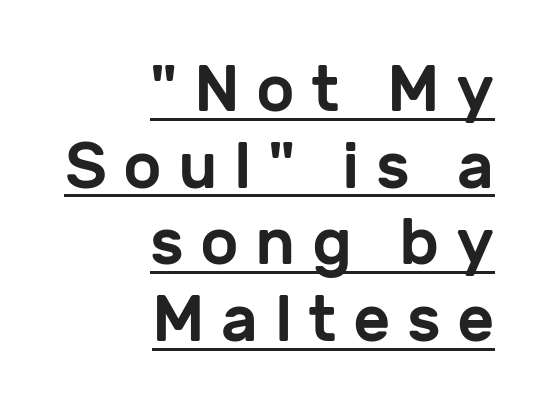
The image shows 65 px sans-serif type, upright; set right-aligned, line spacing 1.18x, unusually wide letter spacing (+0.25 em), underlined; low stroke contrast and a medium x-height.
